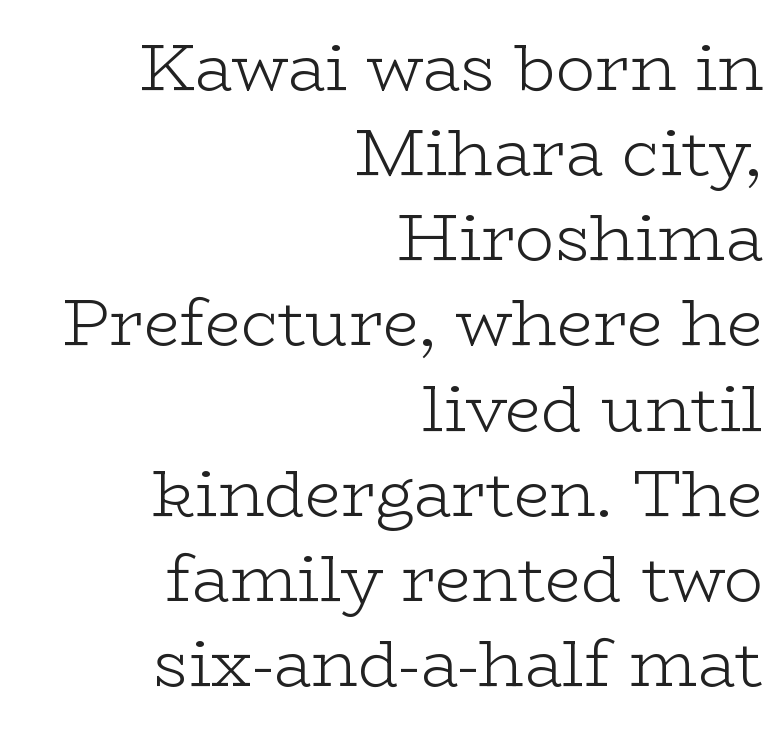
The image shows 65 px light, wide serif type, upright; set right-aligned, normal line spacing (1.31x), normal letter spacing, not underlined; low stroke contrast and a medium x-height.
